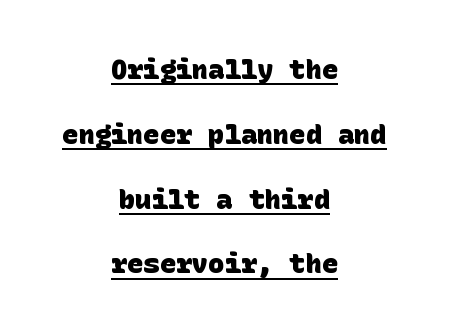
No extra tracking has been applied to these lines. Is there an underline? Yes — a line sits under the letters. The passage is arranged like a title page — every line centered. The block of text is sparse from top to bottom, with ample space between rows.
